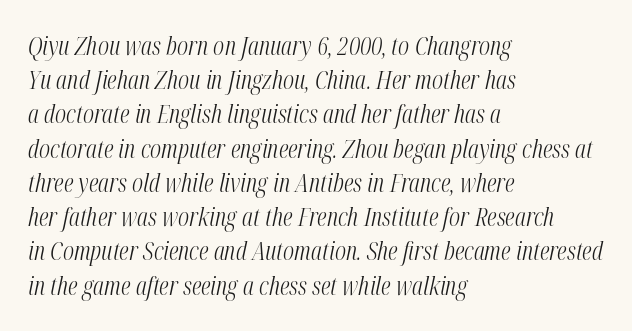
Does the leading feel generous? No, just average. Underline: absent. Students, note that the glyphs here touch the page at normal intervals. A student would call this left alignment; a typographer would say flush left, rag right.
